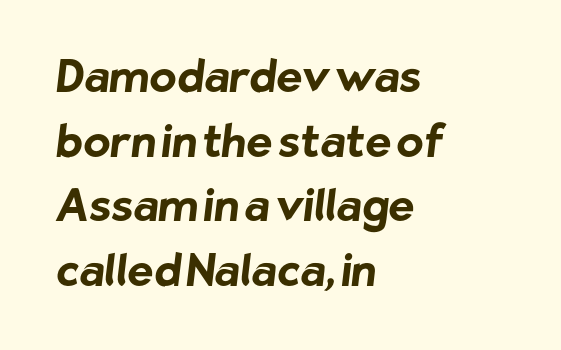
The image shows 44 px bold sans-serif type; set left-aligned, normal line spacing (1.47x), normal letter spacing, not underlined; low stroke contrast and a medium x-height.
